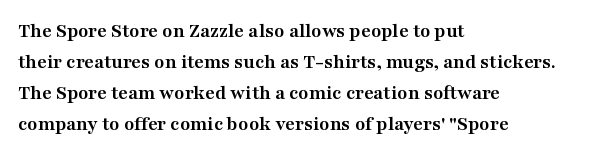
The image shows 21 px bold type, upright; set left-aligned, normal line spacing (1.48x), normal letter spacing, not underlined.
